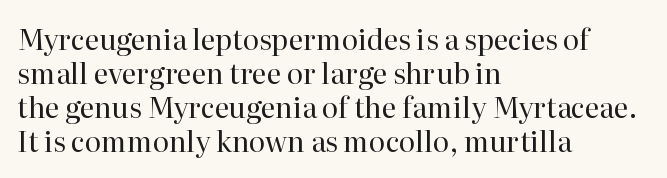
This reads as an unemphasized weight, regular at the heaviest. Plain, unruled lines of type. A typesetter would mark this as roman, not italic. If you drew a ruler down the left edge, every line would touch it.
